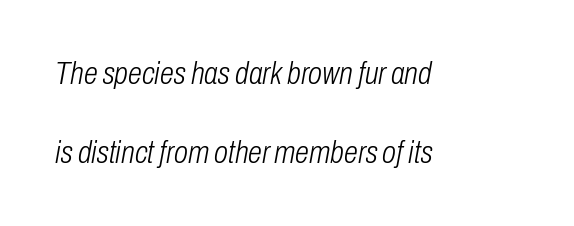
The image shows 32 px light, condensed type, italic (leaning right); set left-aligned, loose line spacing (2.48x), normal letter spacing, not underlined; low stroke contrast and a medium x-height.
